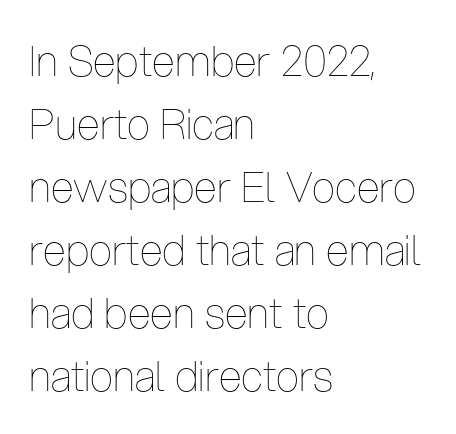
Q: Is the text bold? A: No.
Q: Is the text italic (slanted)? A: No, it is upright.
Q: Is the text underlined? A: No.
Q: How is the paragraph aligned? A: Left-aligned.
Q: Is the spacing between letters normal or unusually wide? A: Normal.
Q: Is the spacing between lines tight, normal or loose? A: Normal.
Q: Width (condensed, normal, or wide)? A: Condensed.
Q: Stroke contrast? A: Low.
Q: x-height? A: Medium.
Q: Monospaced? A: No.
